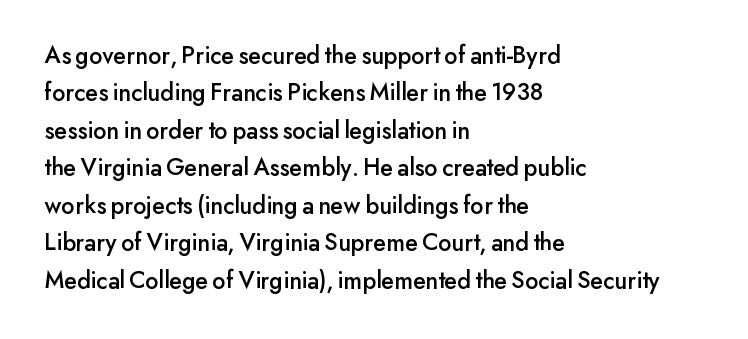
The image shows 25 px text type, upright; set left-aligned, normal line spacing (1.5x), normal letter spacing, not underlined.
